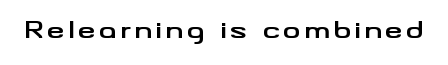
{"italic": "no", "bold": "yes", "underline": "no", "glyph_px": 22}
